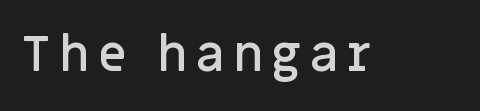
Q: Is the text bold? A: Semi-bold.
Q: Is the text italic (slanted)? A: No, it is upright.
Q: Is the typeface a serif or a sans-serif typeface? A: Sans-serif.
Q: Is the text underlined? A: No.
Q: Width (condensed, normal, or wide)? A: Normal.
Q: Stroke contrast? A: Low.
Q: x-height? A: Large.
Q: Monospaced? A: No.
